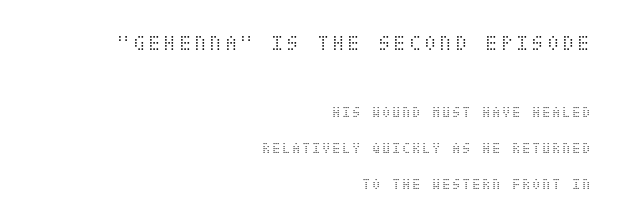
The lettering holds an erect, upright posture throughout. The letters look calm and open, with moderate or lighter stems. The typesetter chose a ragged-left arrangement here. The lines are spread far apart with generous leading. Lines of text with bare space underneath. You get the large type first, then a drop to smaller type.
